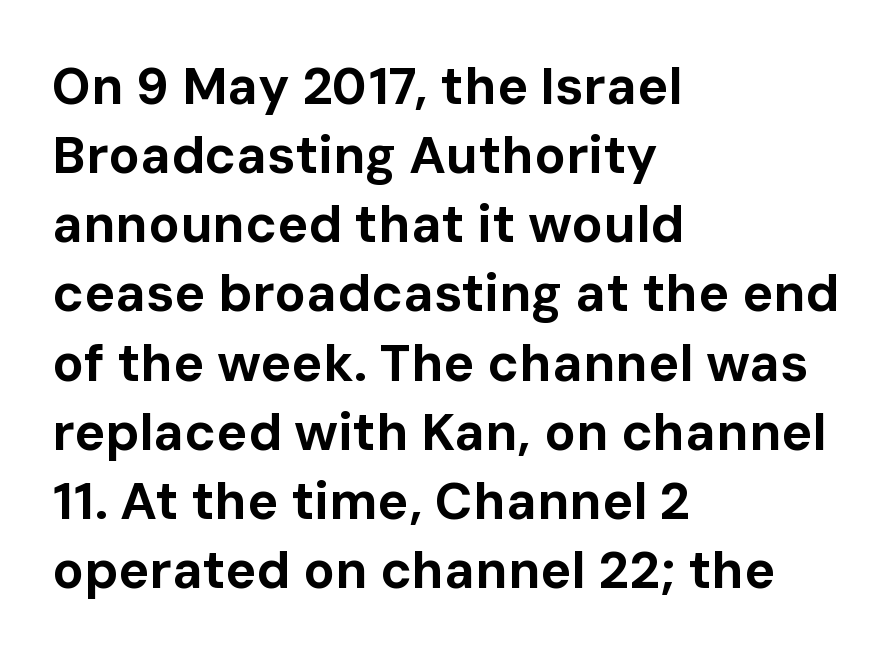
Each word holds together tightly as a unit, with standard inter-letter gaps. Think of a printed novel: that variable character pitch is what you see here. The zone under the glyphs is completely vacant. It's the straight-up-and-down kind of type. Does the copy run flush right? No — it runs flush left. Look at the stroke-to-counter ratio: heavy, a bold.
